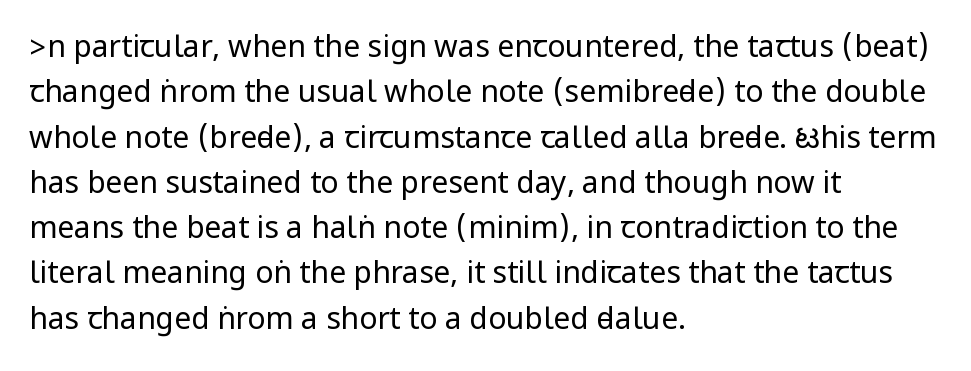
Q: Is the text bold? A: No.
Q: Is the text italic (slanted)? A: No, it is upright.
Q: Is the typeface a serif or a sans-serif typeface? A: Sans-serif.
Q: Is the text underlined? A: No.
Q: How is the paragraph aligned? A: Left-aligned.
Q: Is the spacing between letters normal or unusually wide? A: Normal.
Q: Is the spacing between lines tight, normal or loose? A: Normal.
Q: Width (condensed, normal, or wide)? A: Condensed.
Q: Stroke contrast? A: Low.
